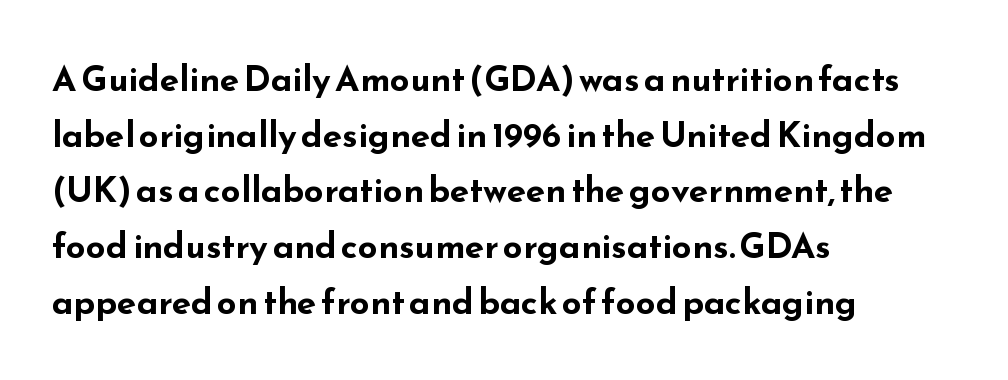
The image shows 35 px bold, wide sans-serif type, upright; set left-aligned, normal line spacing (1.59x), normal letter spacing, not underlined; low stroke contrast and a small x-height.
